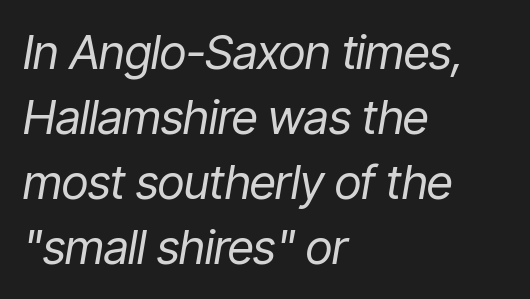
Q: Is the text bold? A: No.
Q: Is the text italic (slanted)? A: Yes, it leans right by about 9 degrees.
Q: Is the text underlined? A: No.
Q: How is the paragraph aligned? A: Left-aligned.
Q: Is the spacing between letters normal or unusually wide? A: Normal.
Q: Is the spacing between lines tight, normal or loose? A: Normal.
Q: Width (condensed, normal, or wide)? A: Condensed.
Q: Stroke contrast? A: Low.
Q: x-height? A: Medium.
Q: Monospaced? A: No.
